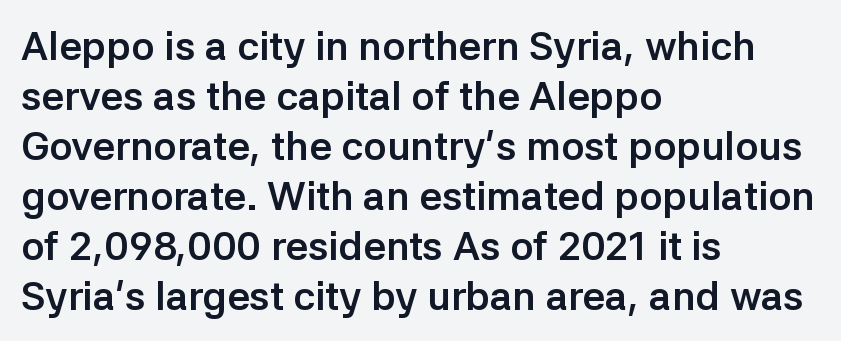
The image shows 40 px semibold sans-serif type, upright; set left-aligned, normal line spacing (1.25x), normal letter spacing, not underlined; low stroke contrast and a medium x-height.
